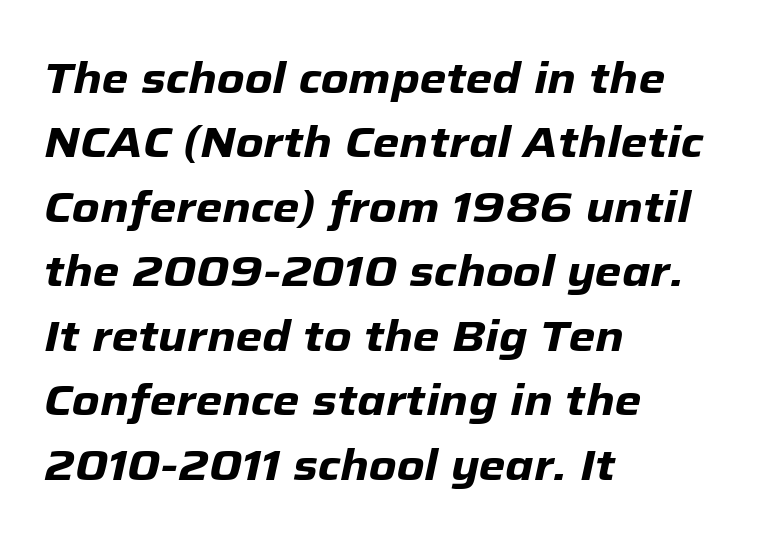
{"italic": "yes", "lean": "right", "slant_degrees": 12, "bold": "yes", "weight": "heavy", "width": "normal", "stroke_contrast": "low", "x_height": "medium", "monospaced": "no", "underline": "no", "align": "left", "line_spacing": "normal", "line_spacing_ratio": 1.5, "letter_spacing": "normal", "letter_spacing_em": 0.0, "glyph_px": 43}
